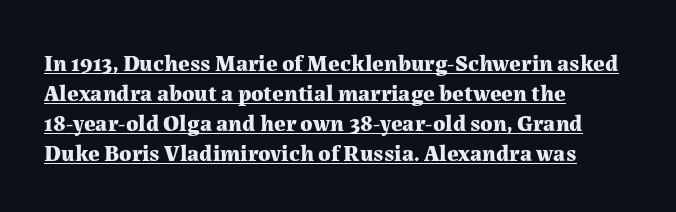
{"italic": "no", "bold": "yes", "underline": "yes", "align": "left", "line_spacing": "normal", "line_spacing_ratio": 1.3, "letter_spacing": "normal", "letter_spacing_em": 0.0, "glyph_px": 23}
